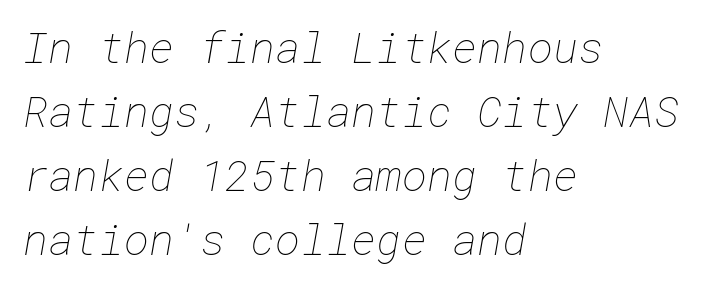
The image shows 43 px thin type; set left-aligned, normal line spacing (1.49x), normal letter spacing, not underlined; low stroke contrast and a medium x-height.
